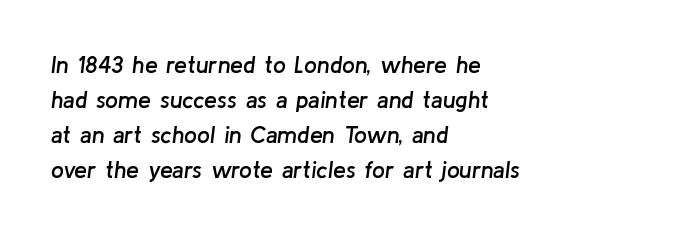
{"italic": "yes", "lean": "right", "slant_degrees": 8, "bold": "semi", "underline": "no", "align": "left", "line_spacing": "normal", "line_spacing_ratio": 1.52, "letter_spacing": "normal", "letter_spacing_em": 0.0, "glyph_px": 23}
